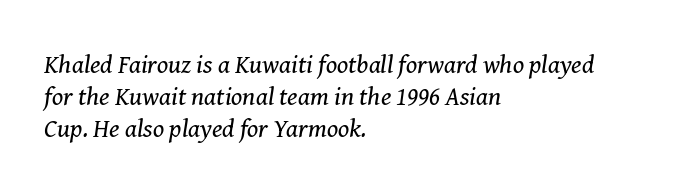
The image shows 26 px text type, italic (leaning right); set left-aligned, line spacing 1.24x, normal letter spacing, not underlined.
